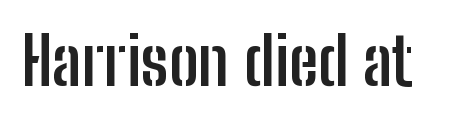
{"serif": "no", "italic": "no", "bold": "yes", "weight": "semibold", "width": "condensed", "stroke_contrast": "low", "x_height": "medium", "monospaced": "no", "underline": "no", "letter_spacing": "normal", "letter_spacing_em": 0.0, "glyph_px": 66}
